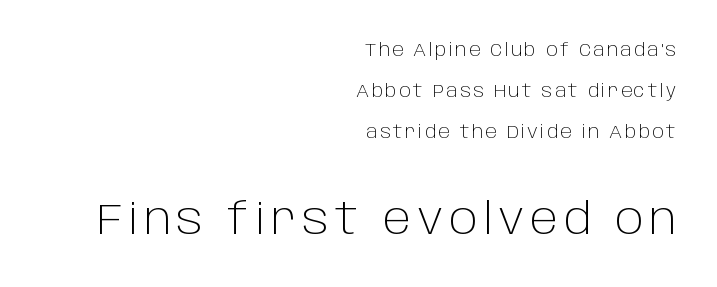
Proportional: the letters do not fall into vertical columns. Designer's note — italics off, roman on. Font category for this specimen: sans-serif. Between these two stacked blocks, the lower one wins on size. One-word summary of the alignment: right. No extra ink here — the face is not bold.
